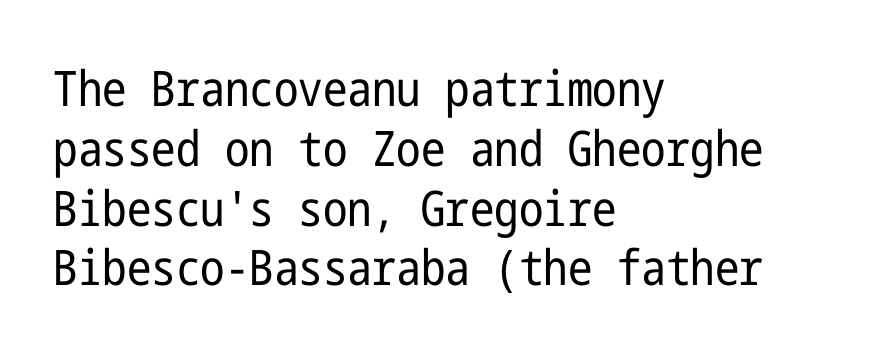
{"serif": "no", "italic": "no", "bold": "no", "weight": "regular", "width": "condensed", "stroke_contrast": "low", "x_height": "medium", "underline": "no", "align": "left", "line_spacing_ratio": 1.22, "letter_spacing": "normal", "letter_spacing_em": 0.0, "glyph_px": 49}
